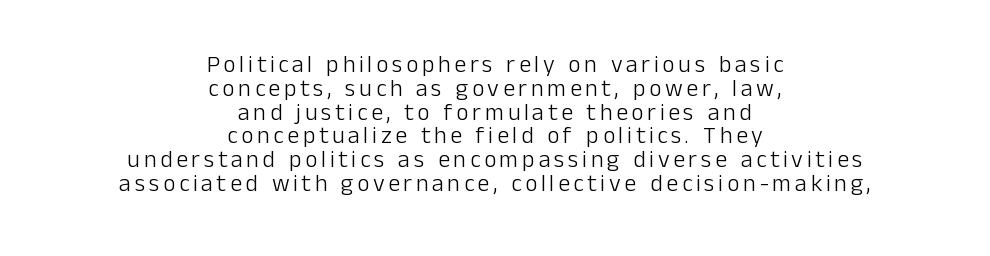
{"italic": "no", "bold": "no", "underline": "no", "align": "center", "line_spacing": "tight", "line_spacing_ratio": 0.99, "glyph_px": 24}
